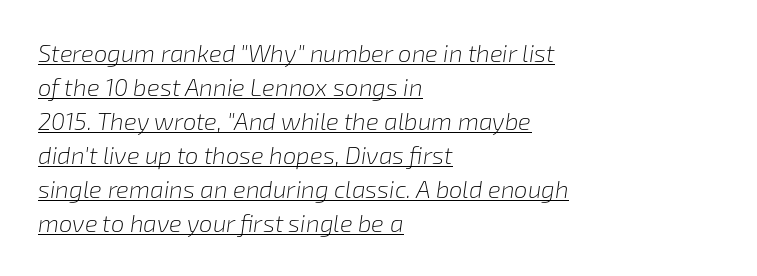
{"italic": "yes", "lean": "right", "slant_degrees": 8, "bold": "no", "underline": "yes", "align": "left", "line_spacing": "normal", "line_spacing_ratio": 1.42, "letter_spacing": "normal", "letter_spacing_em": 0.0, "glyph_px": 24}
